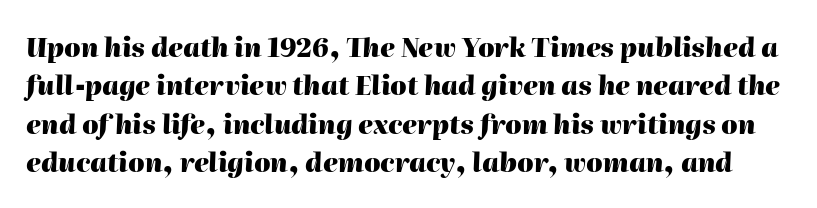
Q: Is the text bold? A: Yes.
Q: Is the text italic (slanted)? A: Yes, it leans right by about 2 degrees.
Q: Is the text underlined? A: No.
Q: Is the spacing between letters normal or unusually wide? A: Normal.
Q: Is the spacing between lines tight, normal or loose? A: Normal.
